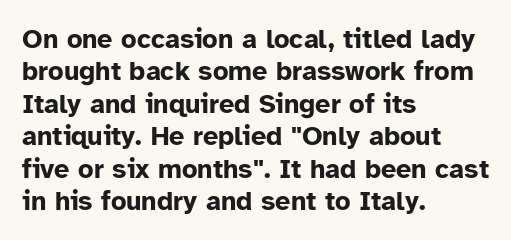
Q: Is the text bold? A: Yes.
Q: Is the text italic (slanted)? A: No, it is upright.
Q: Is the text underlined? A: No.
Q: How is the paragraph aligned? A: Left-aligned.
Q: Is the spacing between letters normal or unusually wide? A: Normal.
